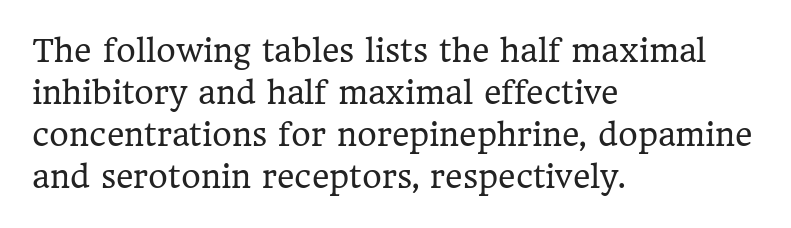
The image shows 30 px regular-weight serif type, upright; set left-aligned, normal line spacing (1.4x), normal letter spacing, not underlined; low stroke contrast and a medium x-height.
